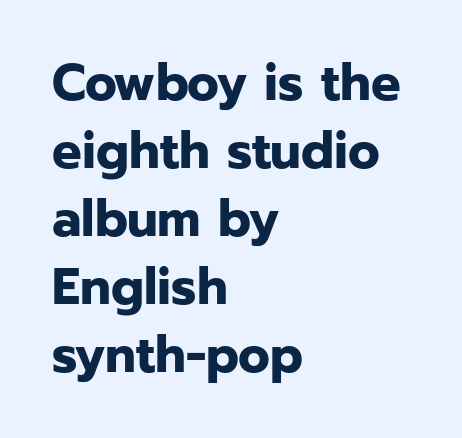
Is the letter spacing exaggerated? No — it looks like the ordinary default. The space directly below the letters is spotless. This is the regular roman posture of the typeface. How would I describe the line gaps? Plain and ordinary. The letters advance in unequal steps, a hallmark of proportional type.
